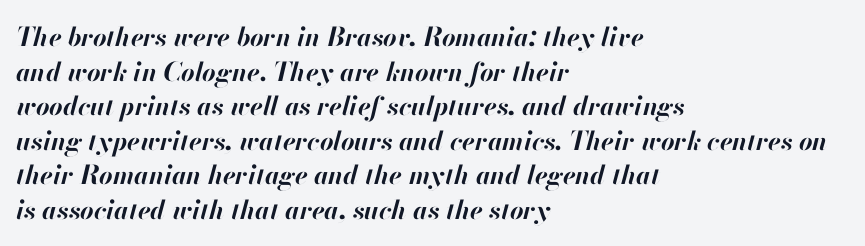
The tracking reads as untouched default to a designer's eye. The words here are not underlined. Students, observe: this is what conventionally led text looks like. The glyphs look as if they've been sheared to an angle. The passage is arranged the way most books set body copy — flush left. Compared with an ordinary text face, these strokes are far heavier — a full bold.
